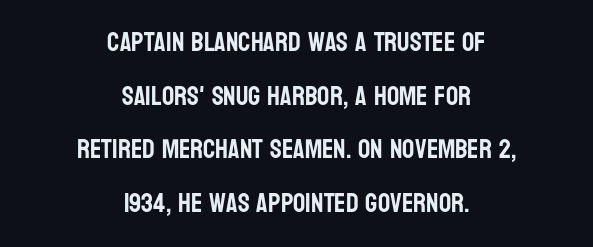
{"italic": "no", "underline": "no", "align": "center", "line_spacing": "loose", "line_spacing_ratio": 1.99, "letter_spacing": "normal", "letter_spacing_em": 0.0, "glyph_px": 27}
